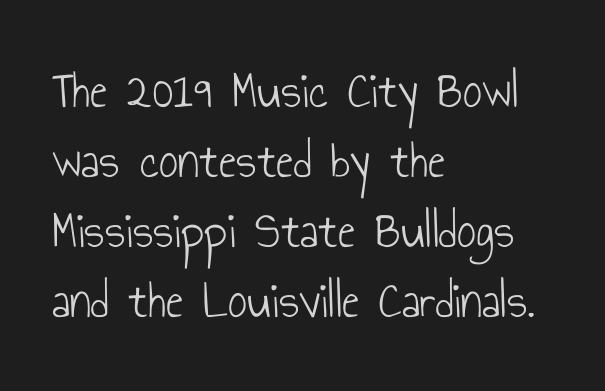
{"serif": "no", "italic": "no", "bold": "no", "weight": "light", "width": "condensed", "stroke_contrast": "low", "x_height": "small", "monospaced": "no", "underline": "no", "align": "left", "line_spacing": "normal", "line_spacing_ratio": 1.32, "letter_spacing": "normal", "letter_spacing_em": 0.0, "glyph_px": 53}
